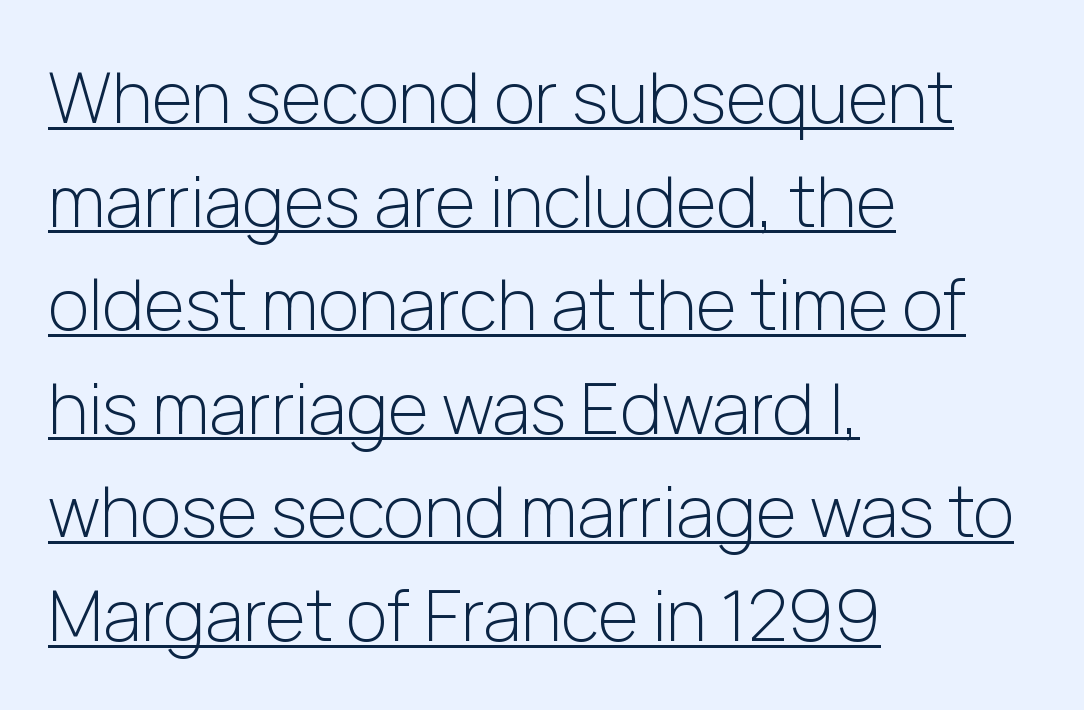
{"serif": "no", "italic": "no", "bold": "no", "weight": "light", "width": "normal", "stroke_contrast": "low", "x_height": "medium", "monospaced": "no", "underline": "yes", "align": "left", "line_spacing": "normal", "line_spacing_ratio": 1.48, "letter_spacing": "normal", "letter_spacing_em": 0.0, "glyph_px": 70}
